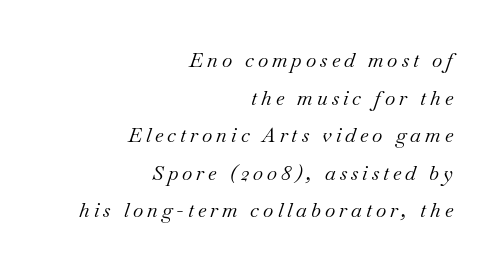
Q: Is the text bold? A: No.
Q: Is the text italic (slanted)? A: Yes, it leans right by about 18 degrees.
Q: Is the text underlined? A: No.
Q: How is the paragraph aligned? A: Right-aligned.
Q: Is the spacing between letters normal or unusually wide? A: Unusually wide.
